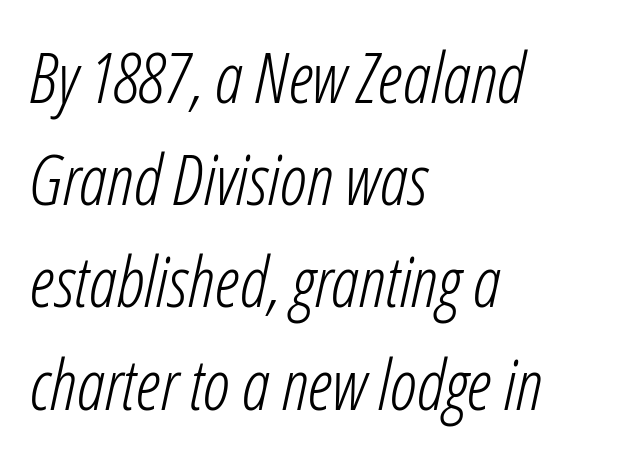
The image shows 70 px light, condensed type, italic (leaning right); set left-aligned, normal line spacing (1.46x), normal letter spacing, not underlined; low stroke contrast and a medium x-height.
